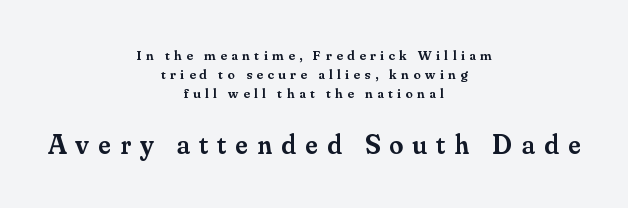
{"serif": "yes", "italic": "no", "bold": "semi", "weight": "semibold", "width": "normal", "stroke_contrast": "medium", "x_height": "small", "monospaced": "no", "underline": "no", "align": "center", "line_spacing": "normal", "line_spacing_ratio": 1.37, "letter_spacing": "wide", "letter_spacing_em": 0.33, "larger_block": "second", "size_ratio": 2.0, "glyph_px": 28}
